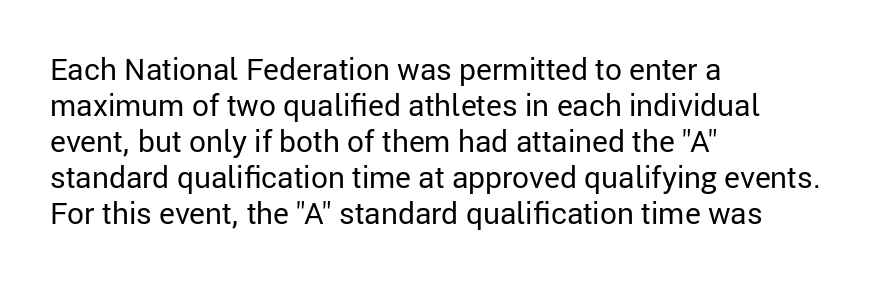
{"serif": "no", "italic": "no", "bold": "no", "weight": "regular", "width": "normal", "stroke_contrast": "low", "x_height": "medium", "monospaced": "no", "underline": "no", "align": "left", "line_spacing_ratio": 1.2, "letter_spacing": "normal", "letter_spacing_em": 0.0, "glyph_px": 30}
